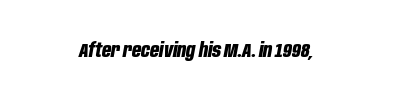
The image shows 20 px bold type, italic (leaning right); set normal letter spacing, not underlined.
